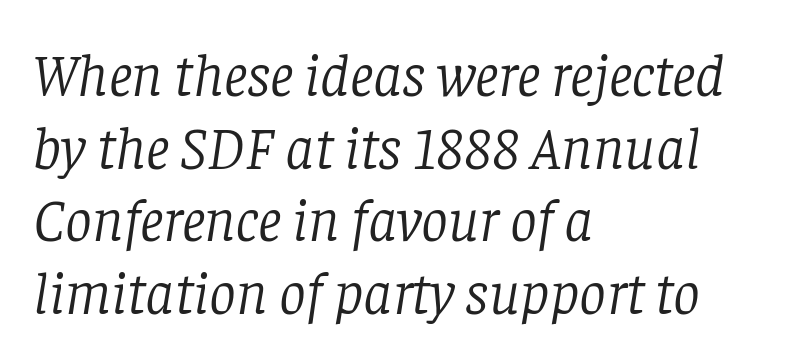
Q: Is the text bold? A: No.
Q: Is the text italic (slanted)? A: Yes, it leans right by about 8 degrees.
Q: Is the typeface a serif or a sans-serif typeface? A: Serif.
Q: Is the text underlined? A: No.
Q: How is the paragraph aligned? A: Left-aligned.
Q: Is the spacing between letters normal or unusually wide? A: Normal.
Q: Width (condensed, normal, or wide)? A: Normal.
Q: Stroke contrast? A: Low.
Q: x-height? A: Large.
Q: Monospaced? A: No.
